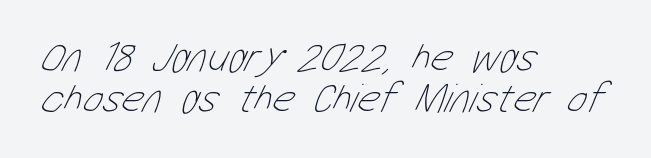
Q: Is the text bold? A: No.
Q: Is the text underlined? A: No.
Q: How is the paragraph aligned? A: Left-aligned.
Q: Is the spacing between letters normal or unusually wide? A: Normal.
Q: Is the spacing between lines tight, normal or loose? A: Tight.
Q: Width (condensed, normal, or wide)? A: Condensed.
Q: Stroke contrast? A: Low.
Q: x-height? A: Medium.
Q: Monospaced? A: No.
